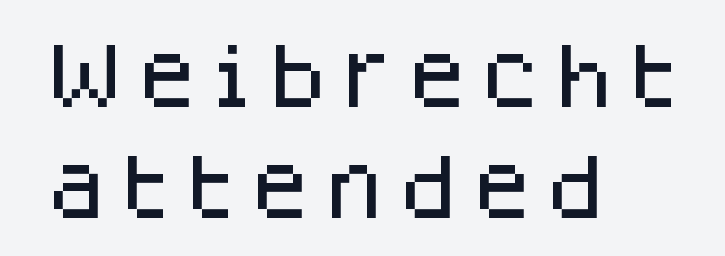
{"serif": "no", "italic": "no", "width": "normal", "stroke_contrast": "low", "x_height": "large", "monospaced": "no", "underline": "no", "align": "left", "line_spacing": "normal", "line_spacing_ratio": 1.59, "glyph_px": 70}
